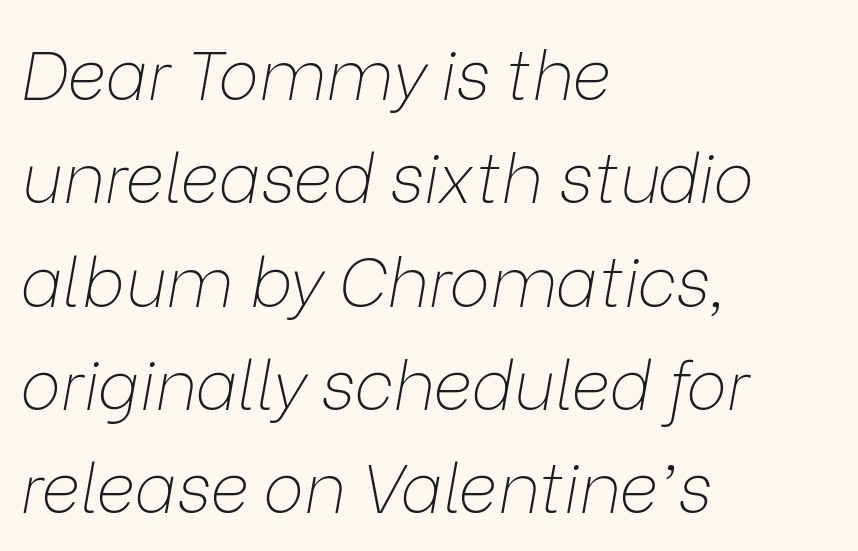
{"italic": "yes", "lean": "right", "slant_degrees": 9, "bold": "no", "weight": "thin", "width": "normal", "stroke_contrast": "low", "x_height": "medium", "monospaced": "no", "underline": "no", "align": "left", "line_spacing": "normal", "line_spacing_ratio": 1.52, "letter_spacing": "normal", "letter_spacing_em": 0.0, "glyph_px": 68}
